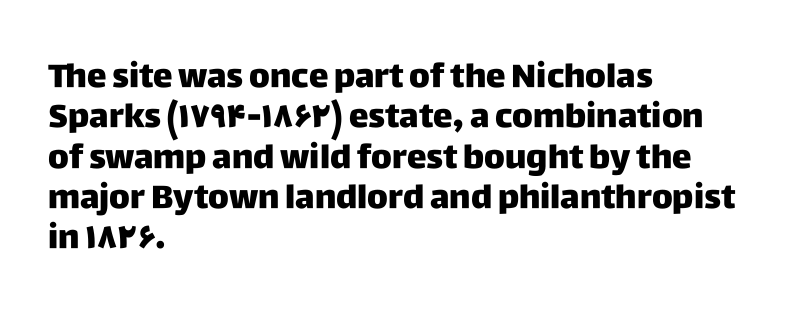
Q: Is the text italic (slanted)? A: No, it is upright.
Q: Is the typeface a serif or a sans-serif typeface? A: Sans-serif.
Q: Is the text underlined? A: No.
Q: How is the paragraph aligned? A: Left-aligned.
Q: Is the spacing between letters normal or unusually wide? A: Normal.
Q: Width (condensed, normal, or wide)? A: Normal.
Q: Stroke contrast? A: Low.
Q: x-height? A: Large.
Q: Monospaced? A: No.
